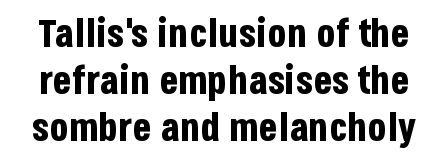
The image shows 39 px bold, condensed sans-serif type, upright; set line spacing 1.21x, normal letter spacing, not underlined; low stroke contrast and a large x-height.
